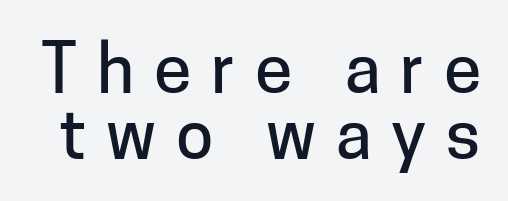
The image shows 68 px sans-serif type, upright; set tight line spacing (0.97x), unusually wide letter spacing (+0.29 em), not underlined; low stroke contrast and a medium x-height.
